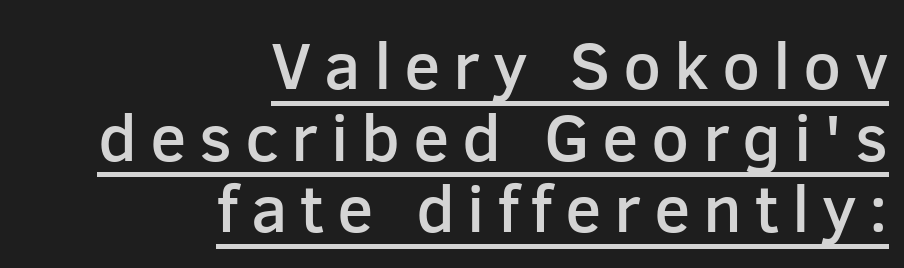
Q: Is the text bold? A: Semi-bold.
Q: Is the text italic (slanted)? A: No, it is upright.
Q: Is the typeface a serif or a sans-serif typeface? A: Sans-serif.
Q: Is the text underlined? A: Yes.
Q: How is the paragraph aligned? A: Right-aligned.
Q: Is the spacing between lines tight, normal or loose? A: Tight.
Q: Width (condensed, normal, or wide)? A: Normal.
Q: Stroke contrast? A: Low.
Q: x-height? A: Medium.
Q: Monospaced? A: No.
